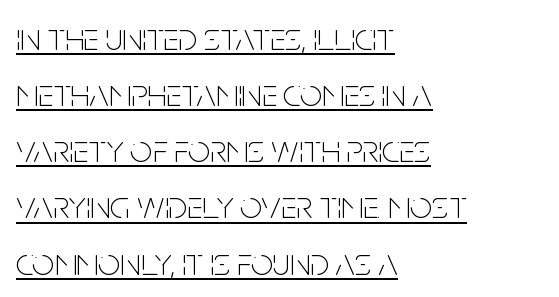
{"serif": "no", "italic": "no", "bold": "no", "weight": "thin", "width": "condensed", "stroke_contrast": "low", "x_height": "large", "monospaced": "no", "underline": "yes", "align": "left", "line_spacing": "normal", "line_spacing_ratio": 1.44, "letter_spacing": "normal", "letter_spacing_em": 0.0, "glyph_px": 39}
